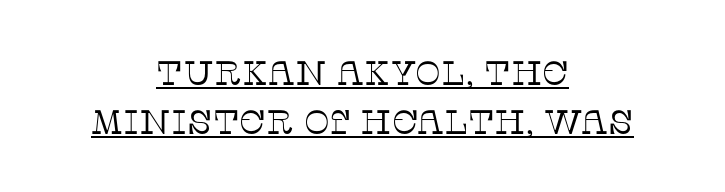
The image shows 34 px thin serif type, upright; set centered, normal line spacing (1.44x), normal letter spacing, underlined; low stroke contrast and a large x-height.
